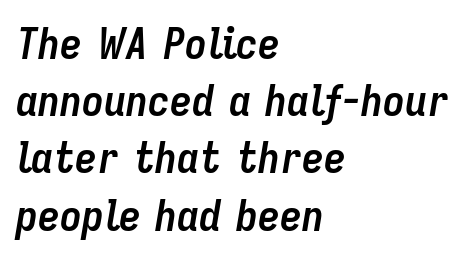
{"italic": "yes", "lean": "right", "slant_degrees": 9, "bold": "yes", "weight": "semibold", "width": "condensed", "stroke_contrast": "low", "x_height": "medium", "monospaced": "no", "underline": "no", "align": "left", "line_spacing": "normal", "line_spacing_ratio": 1.3, "letter_spacing": "normal", "letter_spacing_em": 0.0, "glyph_px": 44}
